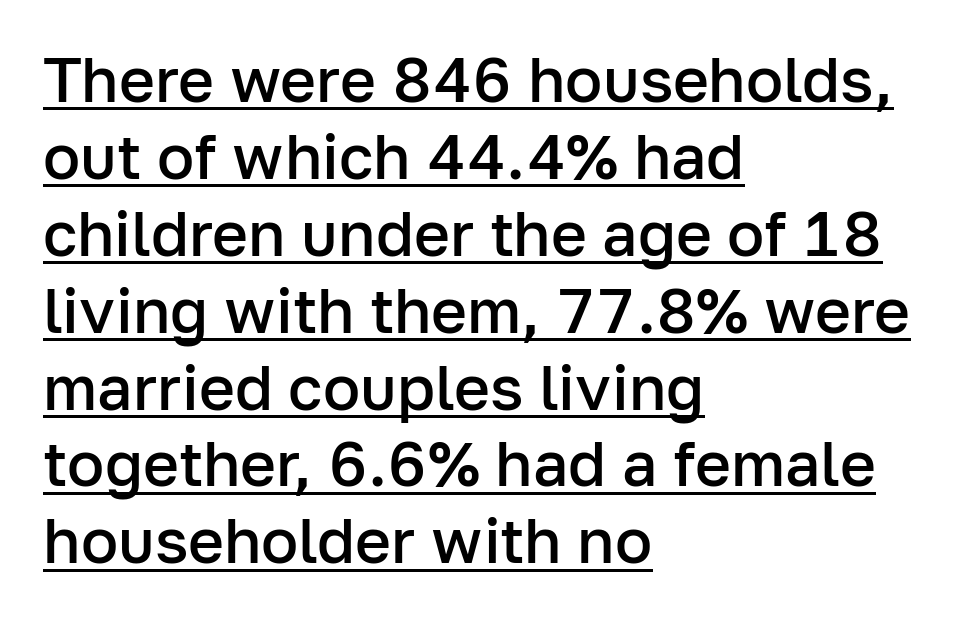
The image shows 62 px semibold sans-serif type, upright; set left-aligned, line spacing 1.24x, normal letter spacing, underlined; low stroke contrast and a medium x-height.
